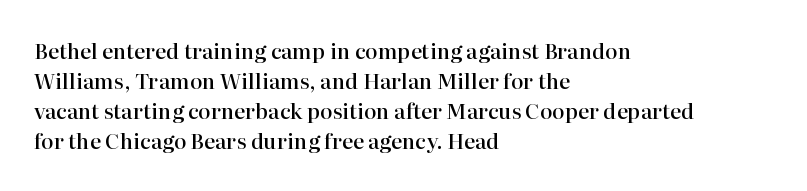
Q: Is the text bold? A: Semi-bold.
Q: Is the text italic (slanted)? A: No, it is upright.
Q: Is the text underlined? A: No.
Q: How is the paragraph aligned? A: Left-aligned.
Q: Is the spacing between letters normal or unusually wide? A: Normal.
Q: Is the spacing between lines tight, normal or loose? A: Normal.
